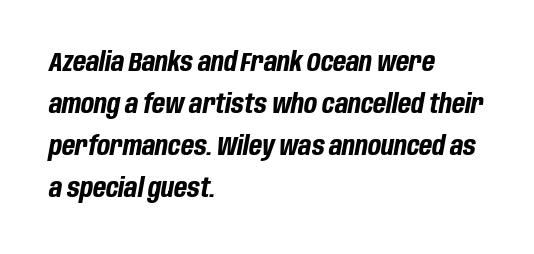
Glance below the letters and you will spot only blank space. Heavy, bold letterforms. The typesetter chose a ragged-right arrangement here. This block has exactly the height ordinary leading produces. These lines keep a tight, regular rhythm from letter to letter.
